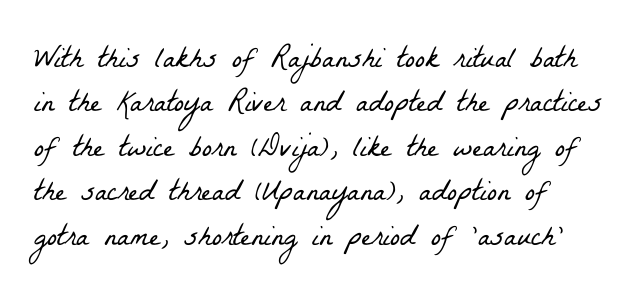
The image shows 30 px light, condensed serif type; set normal line spacing (1.48x), normal letter spacing, not underlined; low stroke contrast and a medium x-height.
